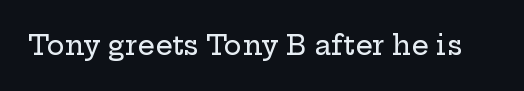
This rendering leaves character spacing at its baseline value. Has an underline been added? It has not. No italicization has been applied; the sample stays upright.
